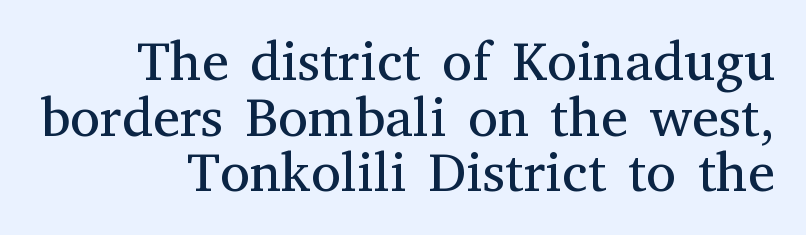
The image shows 55 px regular-weight serif type, upright; set right-aligned, tight line spacing (1.01x), normal letter spacing, not underlined; medium stroke contrast and a medium x-height.
